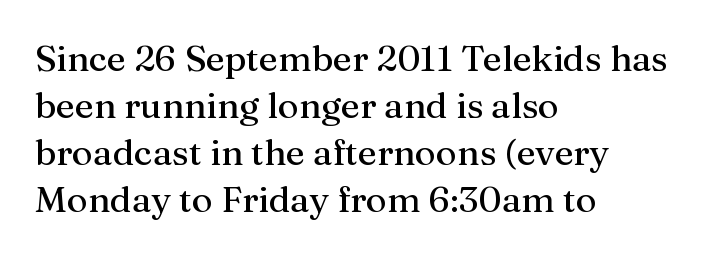
{"serif": "yes", "italic": "no", "width": "normal", "stroke_contrast": "medium", "x_height": "medium", "monospaced": "no", "underline": "no", "align": "left", "line_spacing": "normal", "line_spacing_ratio": 1.31, "letter_spacing": "normal", "letter_spacing_em": 0.0, "glyph_px": 36}
